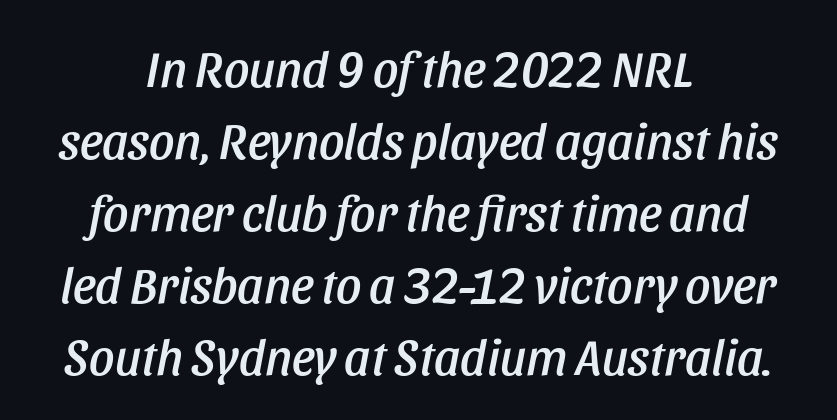
Q: Is the text italic (slanted)? A: Yes, it leans right by about 11 degrees.
Q: Is the text underlined? A: No.
Q: How is the paragraph aligned? A: Centered.
Q: Is the spacing between letters normal or unusually wide? A: Normal.
Q: Is the spacing between lines tight, normal or loose? A: Normal.
Q: Width (condensed, normal, or wide)? A: Condensed.
Q: Stroke contrast? A: Low.
Q: x-height? A: Large.
Q: Monospaced? A: No.
